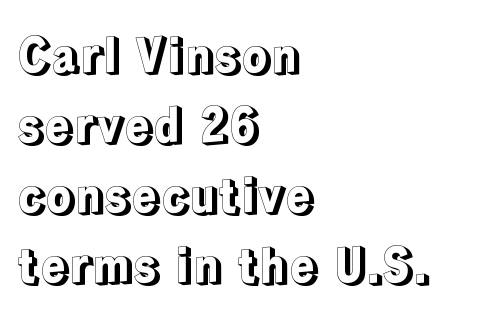
Q: Is the text italic (slanted)? A: No, it is upright.
Q: Is the text underlined? A: No.
Q: How is the paragraph aligned? A: Left-aligned.
Q: Is the spacing between letters normal or unusually wide? A: Normal.
Q: Is the spacing between lines tight, normal or loose? A: Normal.
Q: Width (condensed, normal, or wide)? A: Normal.
Q: x-height? A: Medium.
Q: Monospaced? A: No.
